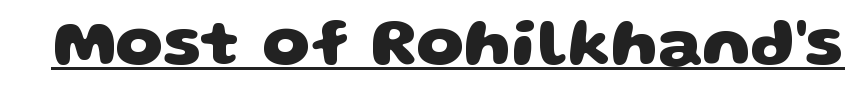
Strong, thick strokes mark this as bold type. The sample's only ornament is a line tracing under the words. Nope, no serifs anywhere on these letters. The passage shown is typed in a proportional face where columns would drift.
